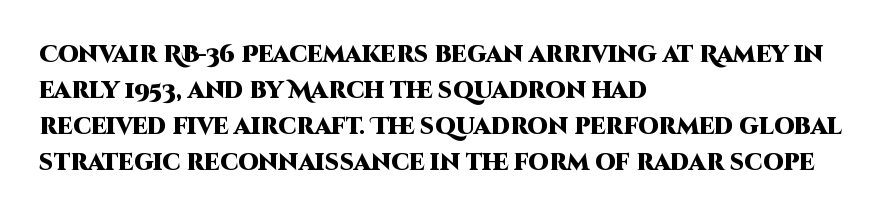
{"italic": "no", "bold": "yes", "underline": "no", "align": "left", "line_spacing": "normal", "line_spacing_ratio": 1.56, "letter_spacing": "normal", "letter_spacing_em": 0.0, "glyph_px": 23}
